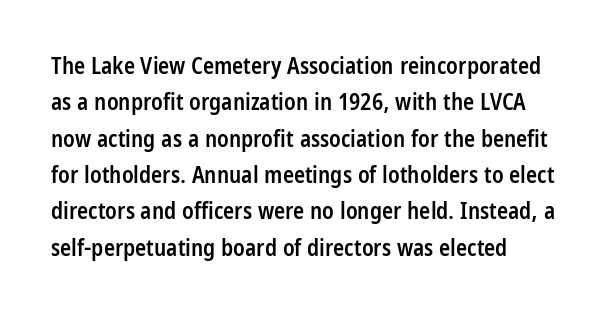
{"italic": "no", "bold": "semi", "underline": "no", "align": "left", "line_spacing": "normal", "line_spacing_ratio": 1.58, "letter_spacing": "normal", "letter_spacing_em": 0.0, "glyph_px": 23}
